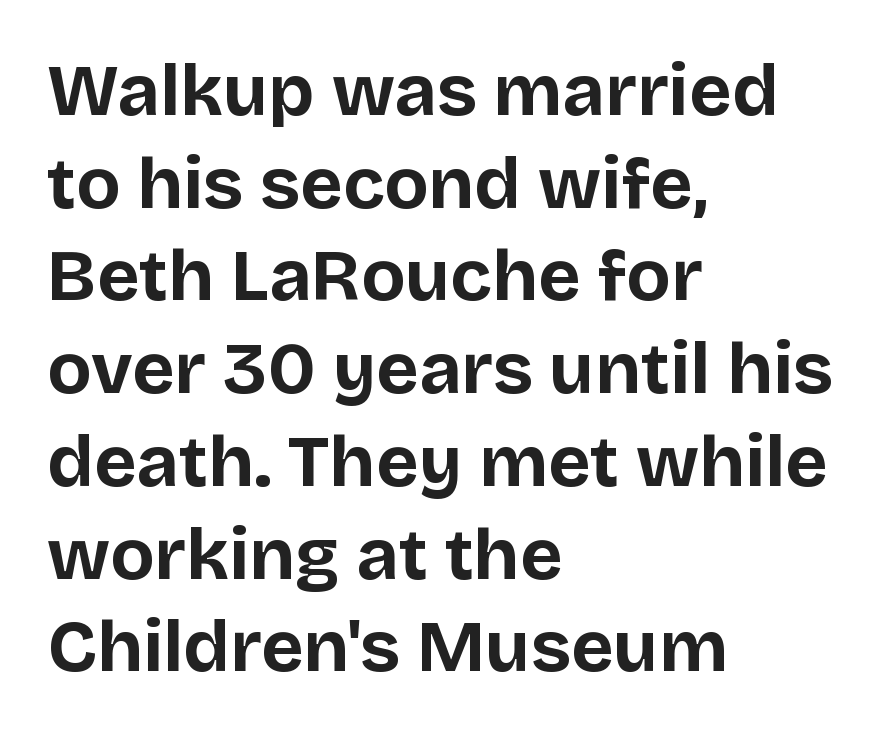
Beneath every word, the page is bare. Vertically, the passage feels balanced, rows spaced as you'd expect. Is this a fixed-width face? No — the glyphs have proportional, varying widths. Is the type bold? Yes — the strokes are clearly thick and heavy. It's the straight-up-and-down kind of type. A classic flush-left, rag-right setting is used for this passage.
